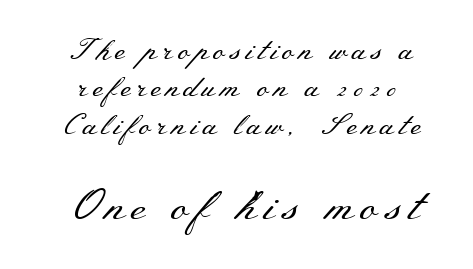
The image shows 43 px regular-weight, wide serif type; set normal line spacing (1.29x), not underlined; the second (bottom) block is 1.48x larger; medium stroke contrast and a small x-height.
